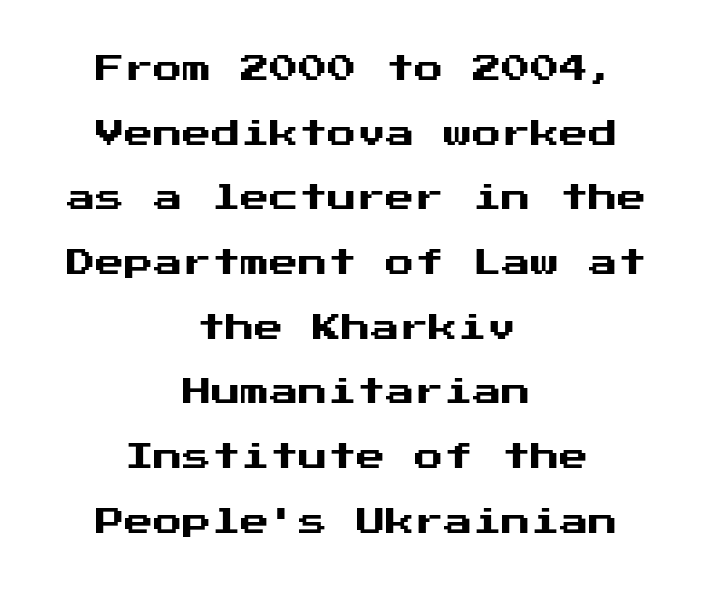
Q: Is the text italic (slanted)? A: No, it is upright.
Q: Is the typeface a serif or a sans-serif typeface? A: Sans-serif.
Q: Is the text underlined? A: No.
Q: How is the paragraph aligned? A: Centered.
Q: Is the spacing between letters normal or unusually wide? A: Normal.
Q: Is the spacing between lines tight, normal or loose? A: Loose.
Q: Width (condensed, normal, or wide)? A: Normal.
Q: Stroke contrast? A: Medium.
Q: x-height? A: Medium.
